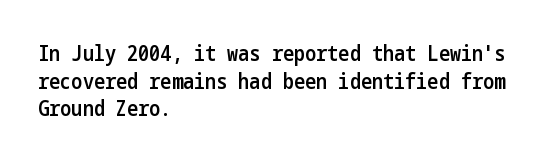
Q: Is the text bold? A: Semi-bold.
Q: Is the text italic (slanted)? A: No, it is upright.
Q: Is the text underlined? A: No.
Q: How is the paragraph aligned? A: Left-aligned.
Q: Is the spacing between letters normal or unusually wide? A: Normal.
Q: Is the spacing between lines tight, normal or loose? A: Normal.
